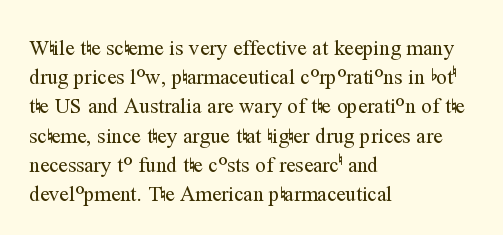
The image shows 21 px text type, upright; set left-aligned, normal line spacing (1.39x), normal letter spacing, not underlined.
